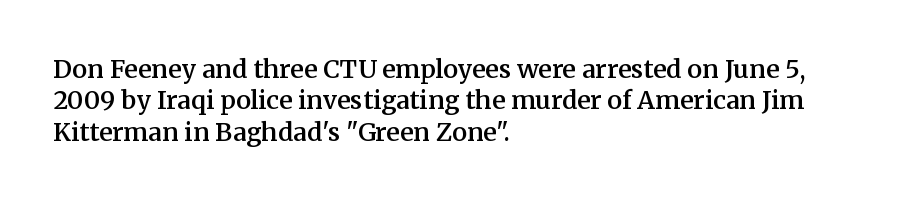
Has an underline been added? It has not. Nobody touched the tracking dial on this one. The rendering uses a semibold face; strokes are thickened but not to full bold. Style check: upright. Normally led — the rows are evenly, conventionally spaced.
